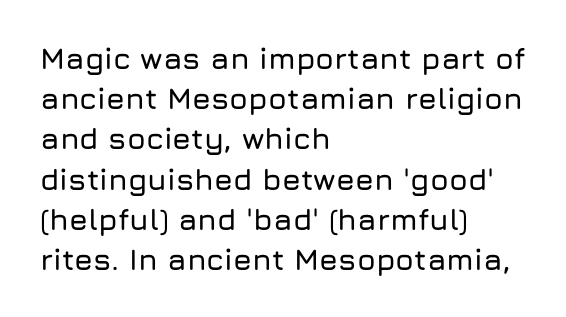
A typesetter would mark this as roman, not italic. The ragged edge is on the right, which tells us the setting is flush left. The lines sit at an ordinary, default distance from one another. The face used here is a sans, in the tradition of grotesques and geometrics.
